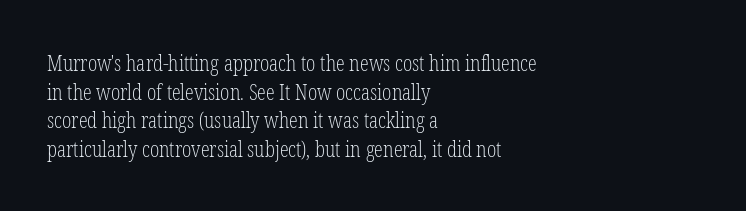
Check the space under the baseline: it is left empty. Characters follow at the spacing the type designer built in. These glyphs show unthickened strokes, regular width or finer. This is the regular roman posture of the typeface. A typesetter would call this leading conventional body-copy spacing. The compositor pushed each line to the left boundary.
